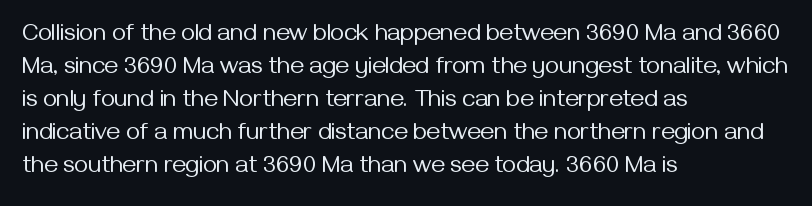
The image shows 24 px text type, upright; set left-aligned, normal line spacing (1.37x), normal letter spacing, not underlined.
